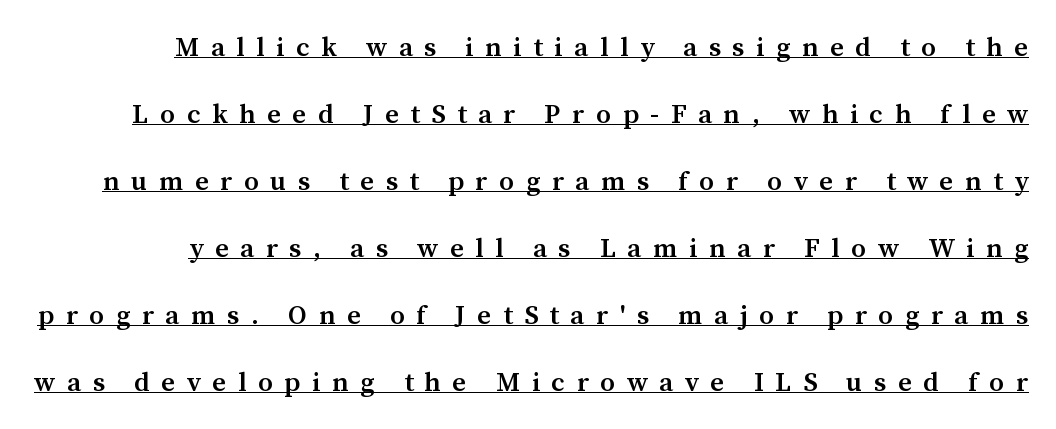
I'd describe the lettering as semibold — firm but not a full bold. Compared with undecorated copy, this sample adds a rule below the words. Baseline-to-baseline distance is far greater than the letter height. Glyph-to-glyph distance is far greater than everyday printed text. The lettering stays uniformly vertical, giving the passage a roman look.
